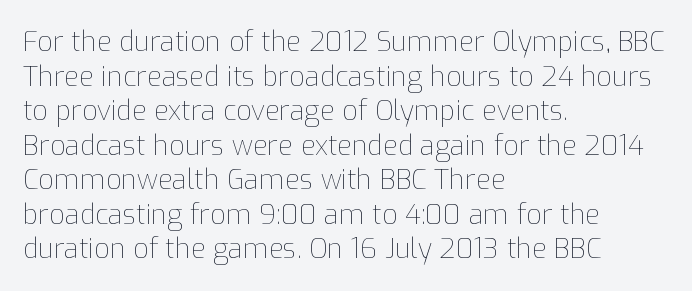
Q: Is the text bold? A: No.
Q: Is the text italic (slanted)? A: No, it is upright.
Q: Is the text underlined? A: No.
Q: How is the paragraph aligned? A: Left-aligned.
Q: Is the spacing between letters normal or unusually wide? A: Normal.
Q: Is the spacing between lines tight, normal or loose? A: Normal.
